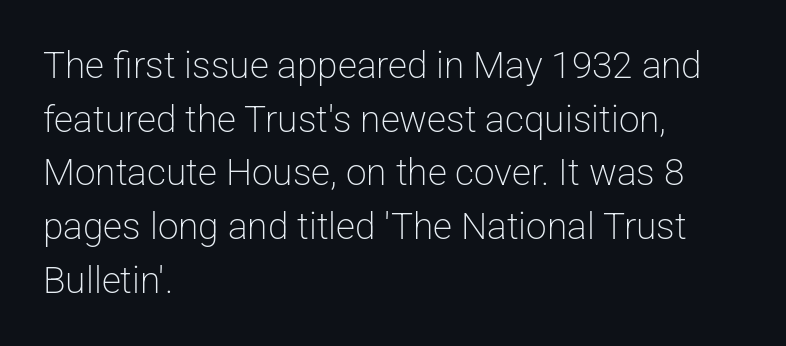
{"serif": "no", "italic": "no", "bold": "no", "weight": "light", "width": "normal", "stroke_contrast": "low", "x_height": "medium", "monospaced": "no", "underline": "no", "align": "left", "line_spacing": "normal", "line_spacing_ratio": 1.45, "letter_spacing": "normal", "letter_spacing_em": 0.0, "glyph_px": 37}
